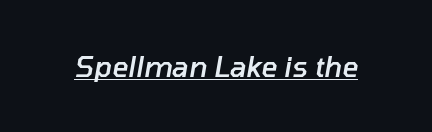
{"italic": "yes", "lean": "right", "slant_degrees": 10, "bold": "semi", "weight": "semibold", "width": "normal", "stroke_contrast": "low", "x_height": "medium", "monospaced": "no", "underline": "yes", "letter_spacing": "normal", "letter_spacing_em": 0.0, "glyph_px": 28}
